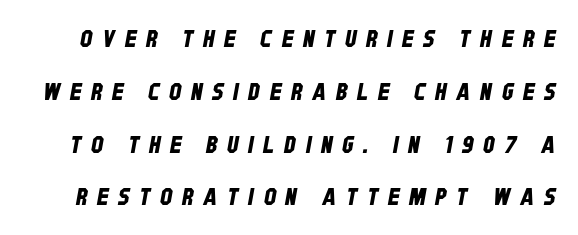
The image shows 24 px text type; set loose line spacing (2.2x), unusually wide letter spacing (+0.41 em), not underlined.
